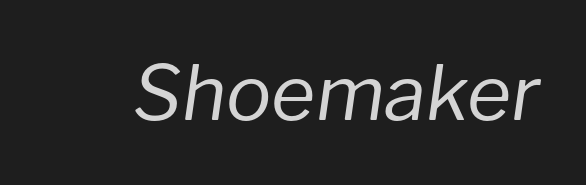
The image shows 76 px regular-weight type, italic (leaning right); set normal letter spacing, not underlined; low stroke contrast and a medium x-height.
